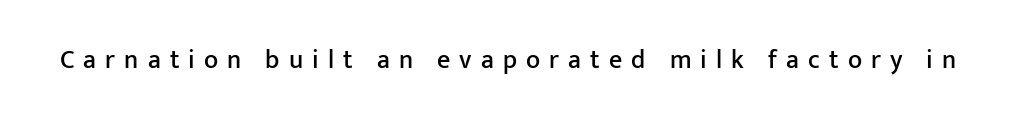
{"italic": "no", "underline": "no", "letter_spacing": "wide", "letter_spacing_em": 0.35, "glyph_px": 26}
